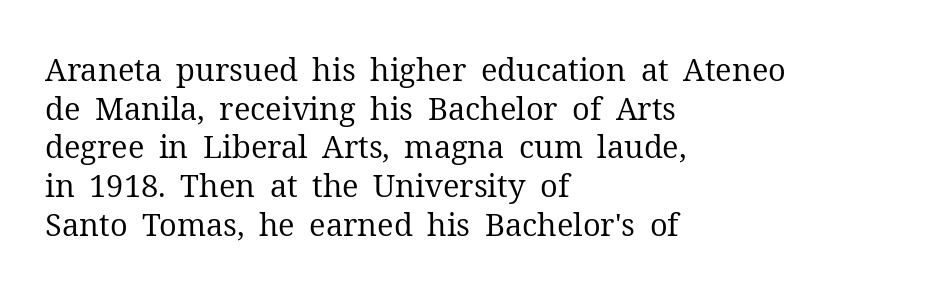
Q: Is the text bold? A: No.
Q: Is the text italic (slanted)? A: No, it is upright.
Q: Is the typeface a serif or a sans-serif typeface? A: Serif.
Q: Is the text underlined? A: No.
Q: How is the paragraph aligned? A: Left-aligned.
Q: Is the spacing between letters normal or unusually wide? A: Normal.
Q: Is the spacing between lines tight, normal or loose? A: Normal.
Q: Width (condensed, normal, or wide)? A: Normal.
Q: Stroke contrast? A: Medium.
Q: x-height? A: Medium.
Q: Monospaced? A: No.
